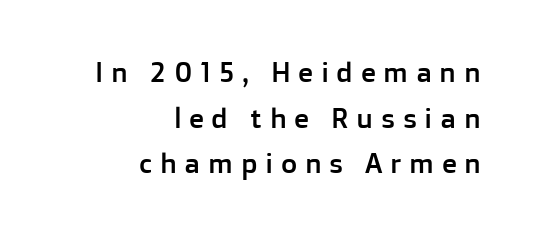
The image shows 28 px sans-serif type, upright; set right-aligned, normal line spacing (1.63x), unusually wide letter spacing (+0.27 em), not underlined; low stroke contrast and a medium x-height.
